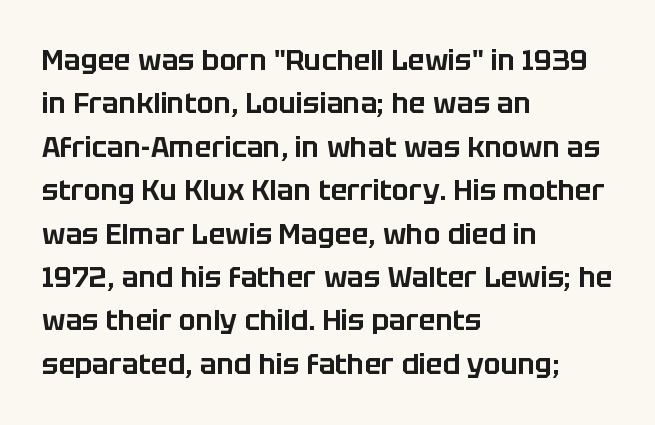
Ascenders rise straight up at ninety degrees. These lines are rendered in a variable-pitch font. How are the letters spaced? Ordinarily, with no added tracking. A clean baseline with only descenders dipping below it.
